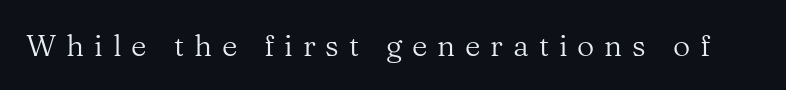
Q: Is the text bold? A: No.
Q: Is the text italic (slanted)? A: No, it is upright.
Q: Is the typeface a serif or a sans-serif typeface? A: Serif.
Q: Is the text underlined? A: No.
Q: Is the spacing between letters normal or unusually wide? A: Unusually wide.
Q: Width (condensed, normal, or wide)? A: Normal.
Q: Stroke contrast? A: Medium.
Q: x-height? A: Medium.
Q: Monospaced? A: No.
